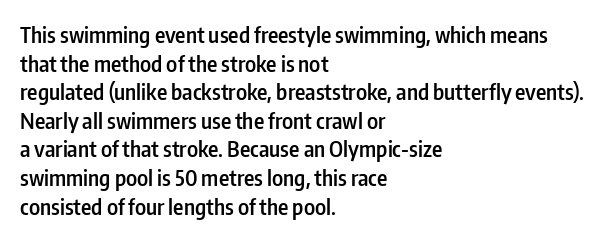
The image shows 22 px text type, upright; set left-aligned, normal line spacing (1.3x), normal letter spacing, not underlined.
